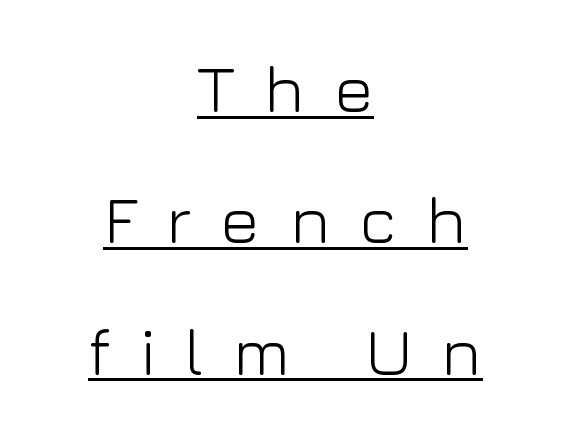
Q: Is the text bold? A: No.
Q: Is the text italic (slanted)? A: No, it is upright.
Q: Is the typeface a serif or a sans-serif typeface? A: Sans-serif.
Q: Is the text underlined? A: Yes.
Q: How is the paragraph aligned? A: Centered.
Q: Is the spacing between letters normal or unusually wide? A: Unusually wide.
Q: Is the spacing between lines tight, normal or loose? A: Loose.
Q: Width (condensed, normal, or wide)? A: Normal.
Q: Stroke contrast? A: Low.
Q: x-height? A: Medium.
Q: Monospaced? A: No.
